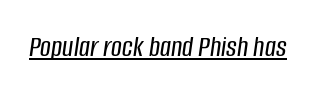
{"italic": "yes", "lean": "right", "slant_degrees": 8, "width": "condensed", "stroke_contrast": "low", "x_height": "large", "monospaced": "no", "underline": "yes", "letter_spacing": "normal", "letter_spacing_em": 0.0, "glyph_px": 30}
